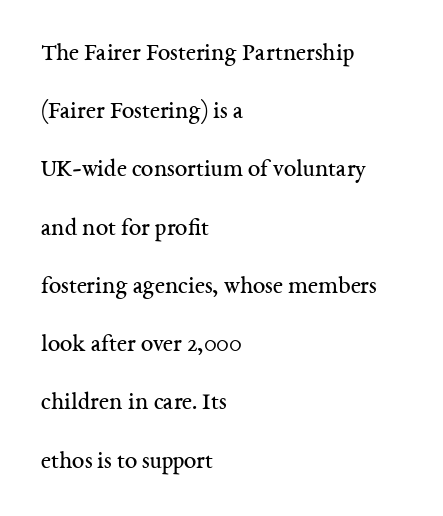
Q: Is the text bold? A: No.
Q: Is the text italic (slanted)? A: No, it is upright.
Q: Is the text underlined? A: No.
Q: How is the paragraph aligned? A: Left-aligned.
Q: Is the spacing between letters normal or unusually wide? A: Normal.
Q: Is the spacing between lines tight, normal or loose? A: Loose.
